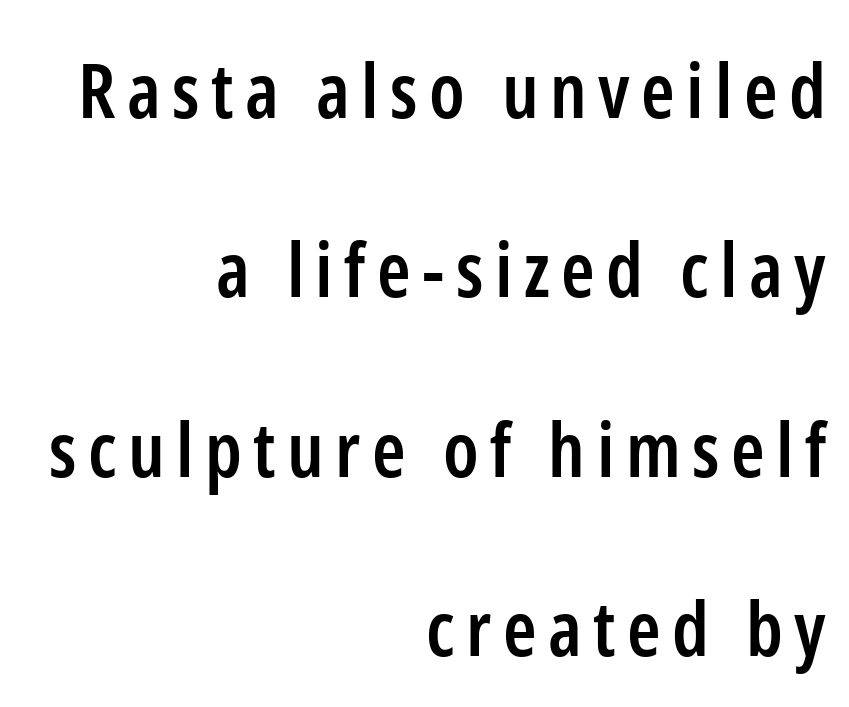
Q: Is the text bold? A: Semi-bold.
Q: Is the text italic (slanted)? A: No, it is upright.
Q: Is the typeface a serif or a sans-serif typeface? A: Sans-serif.
Q: Is the text underlined? A: No.
Q: How is the paragraph aligned? A: Right-aligned.
Q: Is the spacing between lines tight, normal or loose? A: Loose.
Q: Width (condensed, normal, or wide)? A: Condensed.
Q: Stroke contrast? A: Low.
Q: x-height? A: Medium.
Q: Monospaced? A: No.
